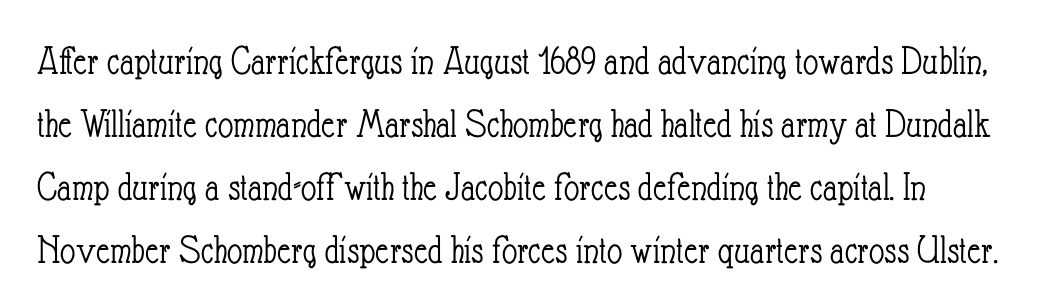
{"italic": "no", "bold": "no", "weight": "light", "width": "condensed", "stroke_contrast": "low", "x_height": "small", "monospaced": "no", "underline": "no", "line_spacing": "normal", "line_spacing_ratio": 1.5, "letter_spacing": "normal", "letter_spacing_em": 0.0, "glyph_px": 42}
